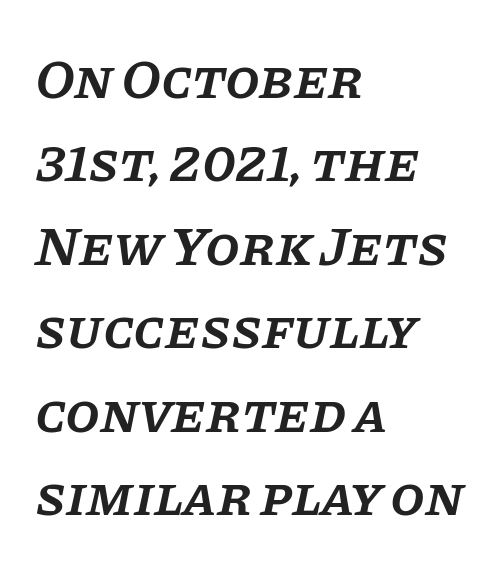
Line beginnings align vertically; line endings do not. The passage shown has conventional tracking throughout. Emphasis-style slanted type is in use. Observe the serifs anchoring each vertical stroke in this sample. Anything drawn beneath the words? Only blank space.
